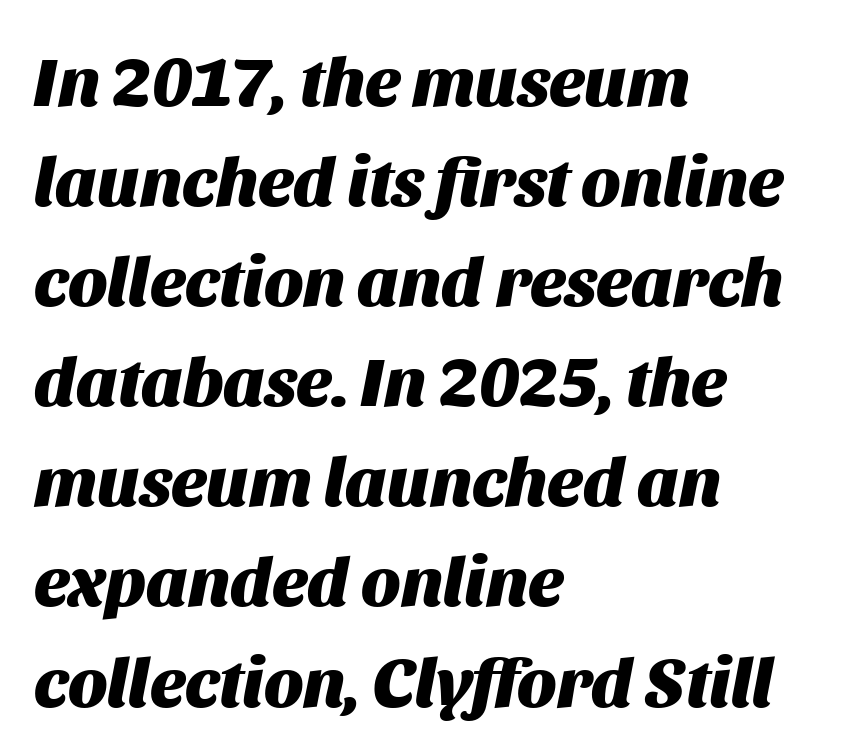
These lines keep a tight, regular rhythm from letter to letter. One glance says typical: line gaps are just what's usual. These lines carry a lot of weight — the face is fully bold. Think of a printed novel: that variable character pitch is what you see here.
